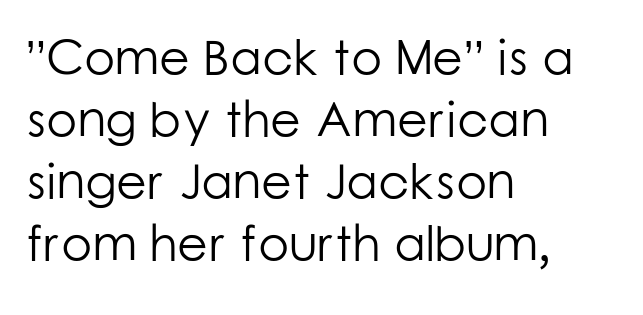
Q: Is the text bold? A: No.
Q: Is the text italic (slanted)? A: No, it is upright.
Q: Is the typeface a serif or a sans-serif typeface? A: Sans-serif.
Q: Is the text underlined? A: No.
Q: How is the paragraph aligned? A: Left-aligned.
Q: Is the spacing between letters normal or unusually wide? A: Normal.
Q: Width (condensed, normal, or wide)? A: Normal.
Q: Stroke contrast? A: Low.
Q: x-height? A: Medium.
Q: Monospaced? A: No.
